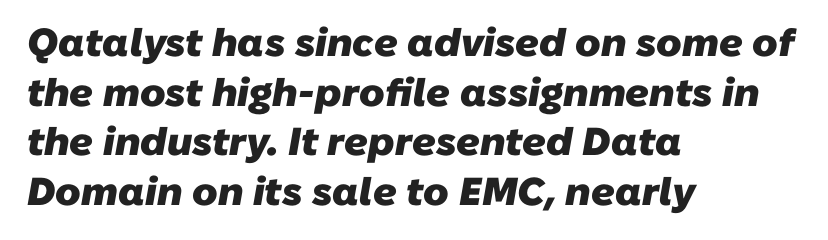
The image shows 39 px heavy sans-serif type; set left-aligned, normal line spacing (1.27x), normal letter spacing, not underlined; low stroke contrast and a medium x-height.
